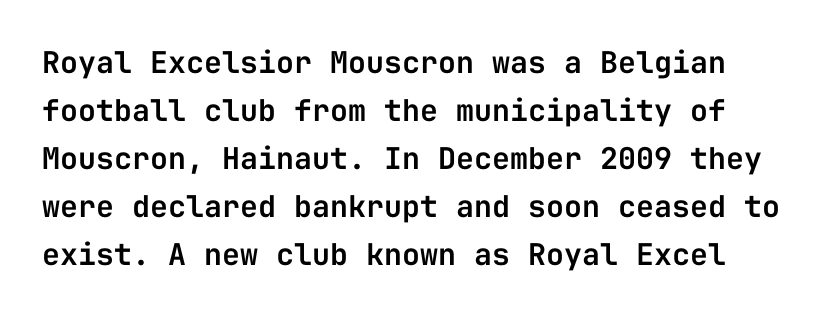
Does the lettering tilt? It doesn't — this is upright. Nothing unusual about the tracking: characters are spaced as the font intends. Spacing verdict: monospaced, one width for all characters. The designer went with a sans here, leaving each stem footless. Compared with typical paragraphs, the rows here are spaced about the same.
